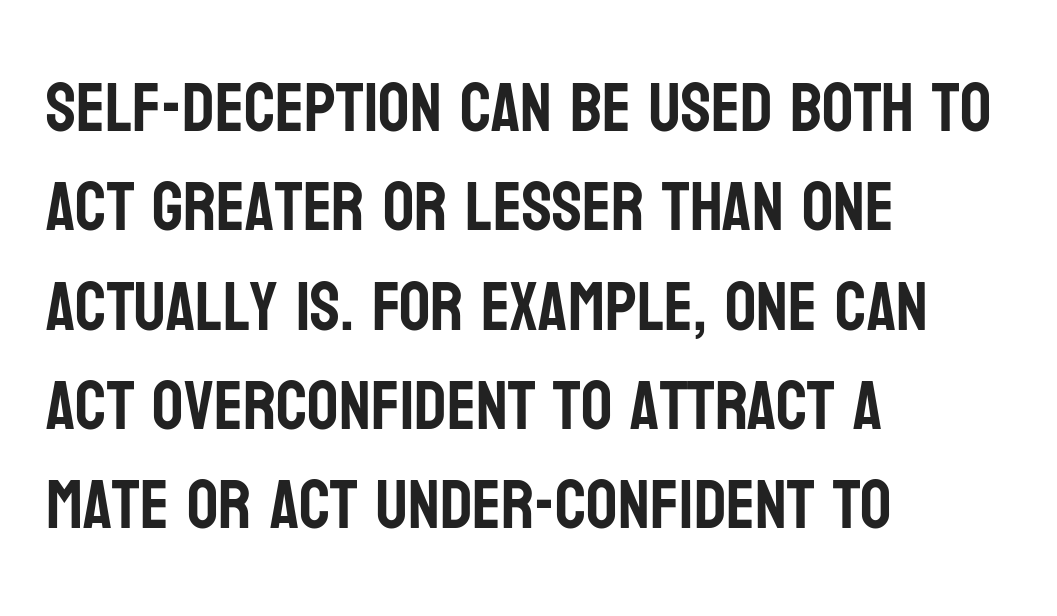
Q: Is the text italic (slanted)? A: No, it is upright.
Q: Is the typeface a serif or a sans-serif typeface? A: Sans-serif.
Q: Is the text underlined? A: No.
Q: How is the paragraph aligned? A: Left-aligned.
Q: Is the spacing between letters normal or unusually wide? A: Normal.
Q: Is the spacing between lines tight, normal or loose? A: Normal.
Q: Width (condensed, normal, or wide)? A: Condensed.
Q: Stroke contrast? A: Low.
Q: x-height? A: Large.
Q: Monospaced? A: No.
